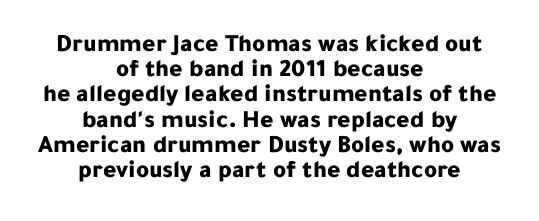
The image shows 25 px bold type, upright; set centered, tight line spacing (1.01x), normal letter spacing, not underlined.
